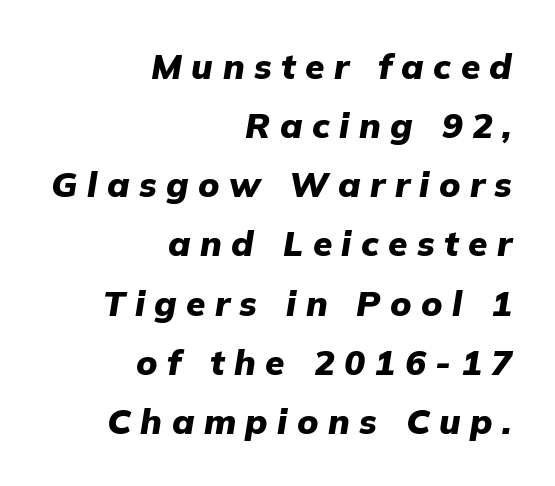
The image shows 35 px heavy type, italic (leaning right); set right-aligned, normal line spacing (1.69x), unusually wide letter spacing (+0.27 em), not underlined; low stroke contrast and a medium x-height.
